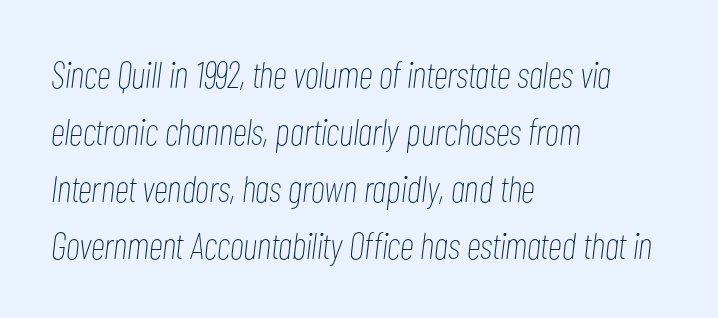
Q: Is the text bold? A: No.
Q: Is the text italic (slanted)? A: Yes, it leans right by about 7 degrees.
Q: Is the text underlined? A: No.
Q: How is the paragraph aligned? A: Left-aligned.
Q: Is the spacing between letters normal or unusually wide? A: Normal.
Q: Is the spacing between lines tight, normal or loose? A: Normal.
Q: Width (condensed, normal, or wide)? A: Condensed.
Q: Stroke contrast? A: Low.
Q: x-height? A: Medium.
Q: Monospaced? A: No.
